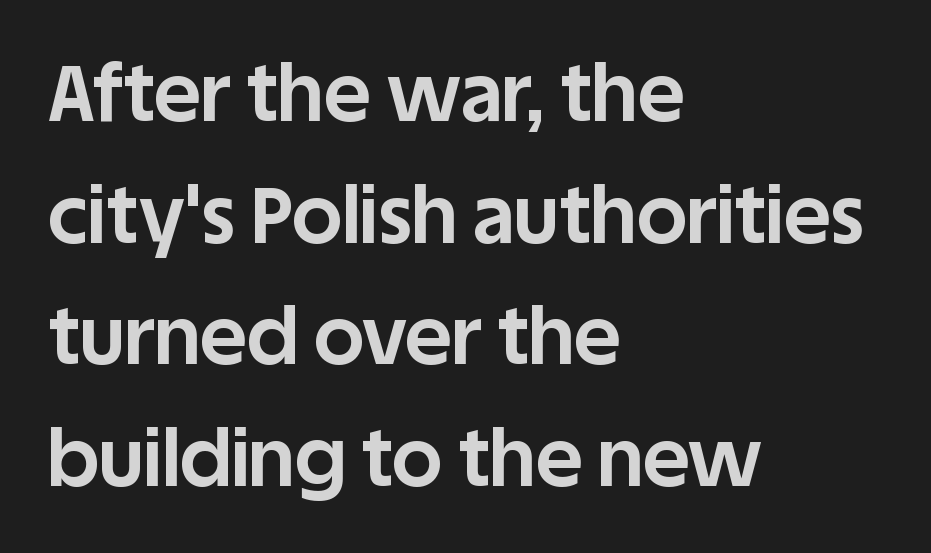
{"serif": "no", "italic": "no", "bold": "yes", "weight": "bold", "width": "normal", "stroke_contrast": "low", "x_height": "large", "monospaced": "no", "underline": "no", "align": "left", "line_spacing": "normal", "line_spacing_ratio": 1.54, "letter_spacing": "normal", "letter_spacing_em": 0.0, "glyph_px": 79}
